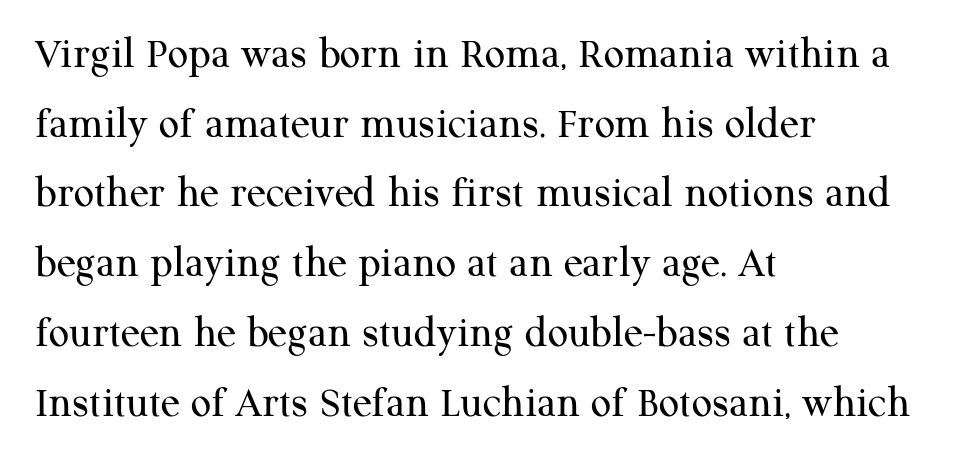
Spacing verdict: proportional, widths tailored to each character. The rendering shows small feet on the letterforms — a serif design. In terms of leading, this rendering sits right in the middle. If you drew a line through each stem, it would be perfectly vertical. Stroke mass is kept to a normal reading level or below.
